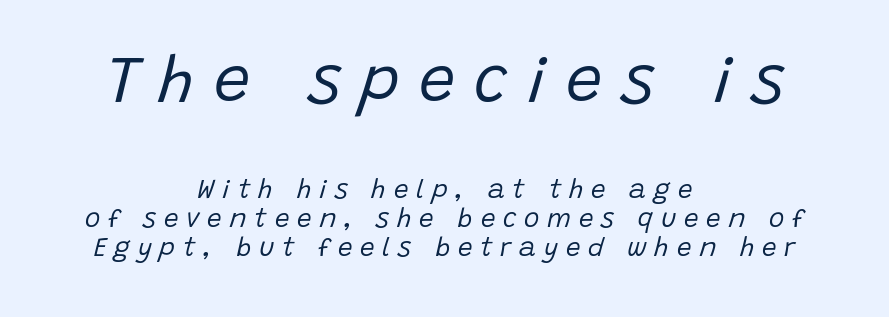
Nothing heavy about these letters — not bold at all. Varying glyph widths throughout — classic text-font behaviour. Someone cranked the tracking dial way up on this one. This block would grow much taller if given ordinary leading; it's compressed now. Rendered with sloped, italic letterforms. Beneath every word, the page is bare.
